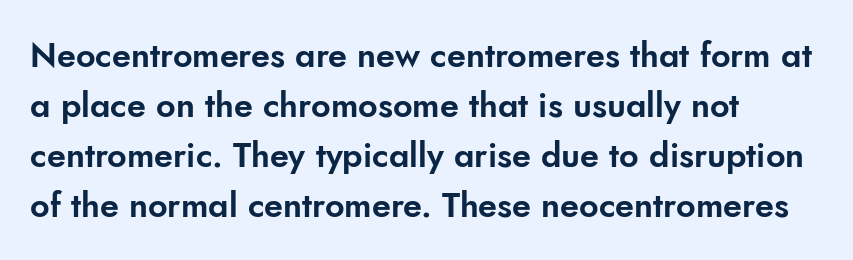
Q: Is the text italic (slanted)? A: No, it is upright.
Q: Is the typeface a serif or a sans-serif typeface? A: Sans-serif.
Q: Is the text underlined? A: No.
Q: How is the paragraph aligned? A: Left-aligned.
Q: Is the spacing between letters normal or unusually wide? A: Normal.
Q: Is the spacing between lines tight, normal or loose? A: Normal.
Q: Width (condensed, normal, or wide)? A: Normal.
Q: Stroke contrast? A: Low.
Q: x-height? A: Small.
Q: Monospaced? A: No.
